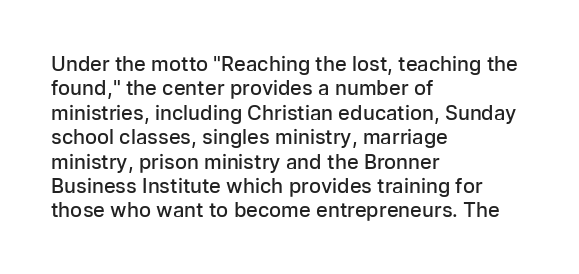
Q: Is the text bold? A: Semi-bold.
Q: Is the text italic (slanted)? A: No, it is upright.
Q: Is the text underlined? A: No.
Q: How is the paragraph aligned? A: Left-aligned.
Q: Is the spacing between letters normal or unusually wide? A: Normal.
